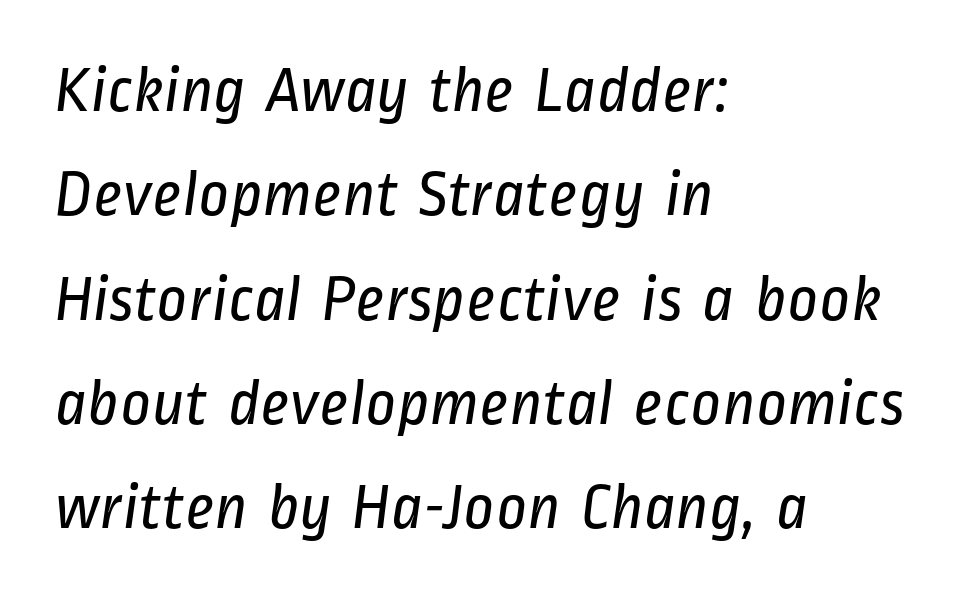
The image shows 66 px regular-weight, condensed sans-serif type; set left-aligned, normal line spacing (1.58x), normal letter spacing, not underlined; low stroke contrast and a medium x-height.
